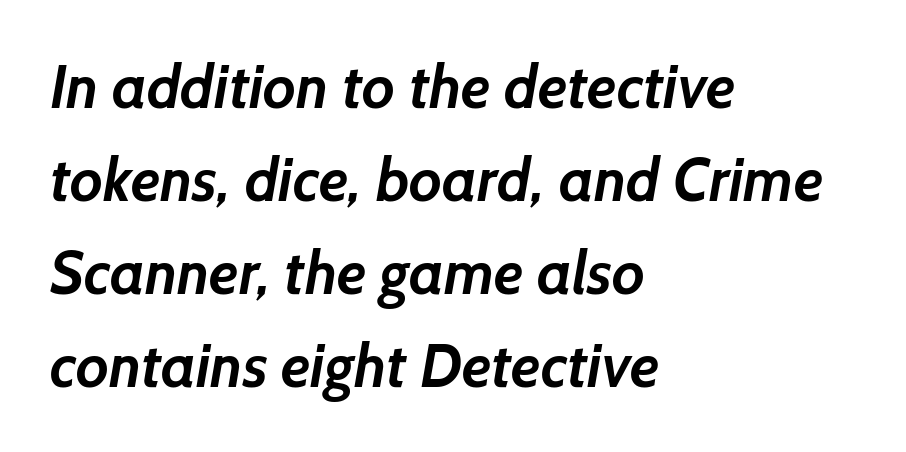
{"serif": "no", "bold": "yes", "weight": "semibold", "width": "normal", "stroke_contrast": "low", "x_height": "medium", "monospaced": "no", "underline": "no", "align": "left", "line_spacing": "normal", "line_spacing_ratio": 1.55, "letter_spacing": "normal", "letter_spacing_em": 0.0, "glyph_px": 60}
